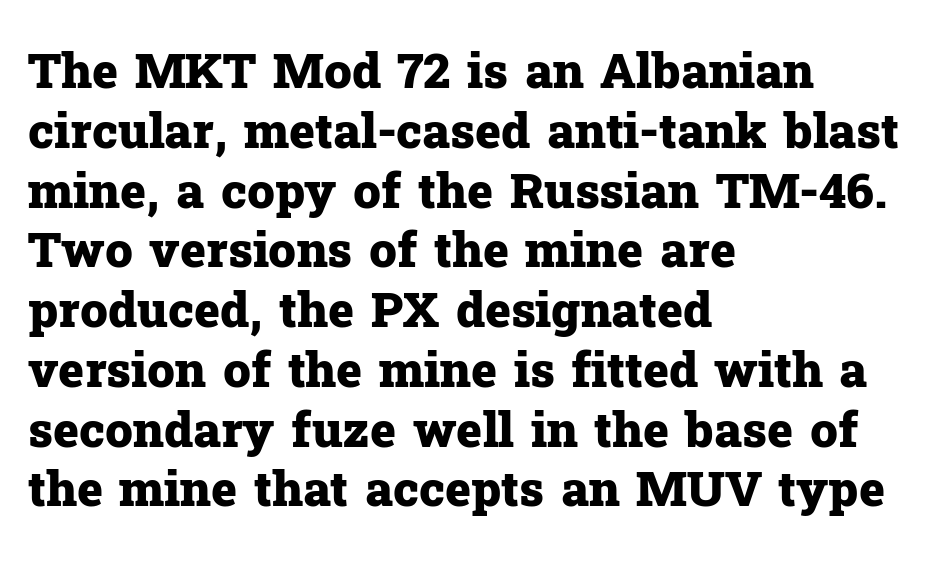
Ascenders rise straight up at ninety degrees. Note the varied advance widths — an 'i' is clearly narrower than an 'm'. The ragged edge is on the right, which tells us the setting is flush left. Each row of text sits above clean, open space.
